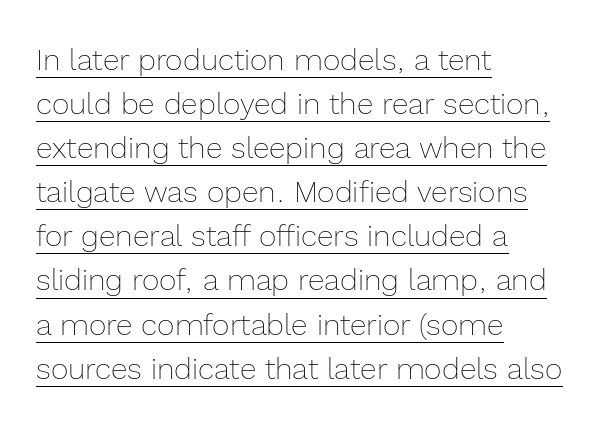
Q: Is the text bold? A: No.
Q: Is the text italic (slanted)? A: No, it is upright.
Q: Is the text underlined? A: Yes.
Q: How is the paragraph aligned? A: Left-aligned.
Q: Is the spacing between letters normal or unusually wide? A: Normal.
Q: Is the spacing between lines tight, normal or loose? A: Normal.
Q: Width (condensed, normal, or wide)? A: Normal.
Q: x-height? A: Medium.
Q: Monospaced? A: No.
